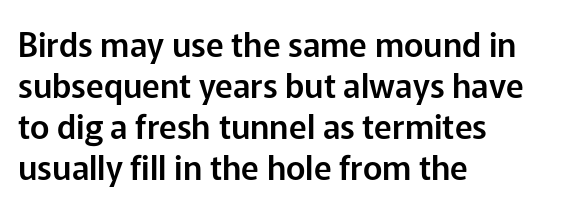
The image shows 33 px sans-serif type, upright; set left-aligned, line spacing 1.24x, normal letter spacing, not underlined; low stroke contrast and a medium x-height.
